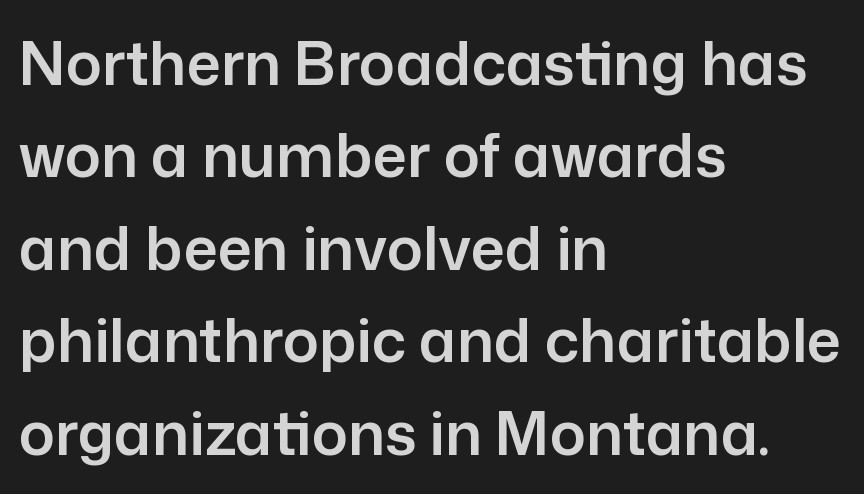
Q: Is the text italic (slanted)? A: No, it is upright.
Q: Is the typeface a serif or a sans-serif typeface? A: Sans-serif.
Q: Is the text underlined? A: No.
Q: How is the paragraph aligned? A: Left-aligned.
Q: Is the spacing between letters normal or unusually wide? A: Normal.
Q: Is the spacing between lines tight, normal or loose? A: Normal.
Q: Width (condensed, normal, or wide)? A: Normal.
Q: Stroke contrast? A: Low.
Q: x-height? A: Medium.
Q: Monospaced? A: No.
